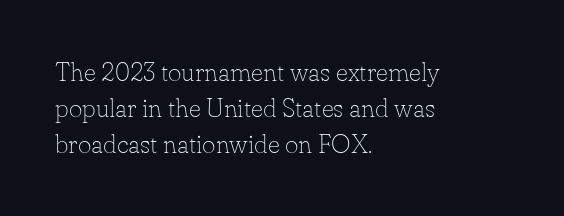
Q: Is the text bold? A: No.
Q: Is the text italic (slanted)? A: No, it is upright.
Q: Is the text underlined? A: No.
Q: How is the paragraph aligned? A: Left-aligned.
Q: Is the spacing between letters normal or unusually wide? A: Normal.
Q: Is the spacing between lines tight, normal or loose? A: Normal.
